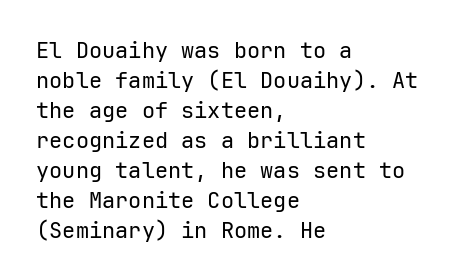
Q: Is the text bold? A: No.
Q: Is the text italic (slanted)? A: No, it is upright.
Q: Is the text underlined? A: No.
Q: How is the paragraph aligned? A: Left-aligned.
Q: Is the spacing between letters normal or unusually wide? A: Normal.
Q: Is the spacing between lines tight, normal or loose? A: Normal.
